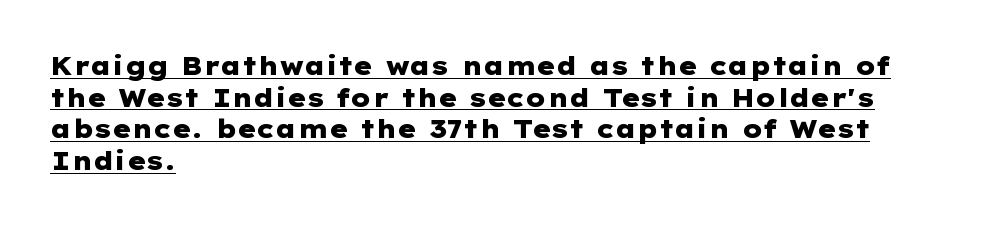
Q: Is the text bold? A: Yes.
Q: Is the text italic (slanted)? A: No, it is upright.
Q: Is the text underlined? A: Yes.
Q: How is the paragraph aligned? A: Left-aligned.
Q: Is the spacing between letters normal or unusually wide? A: Normal.
Q: Is the spacing between lines tight, normal or loose? A: Normal.
